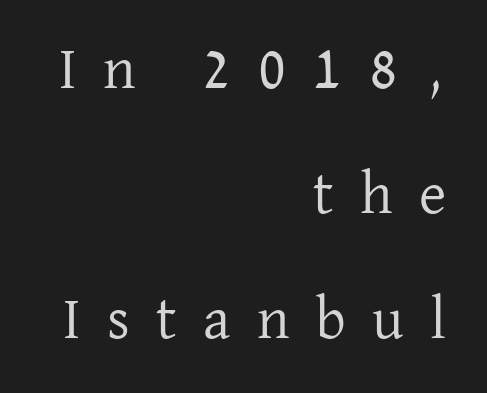
Style check: upright. There is plenty of visible air inserted between adjacent glyphs. A light-to-regular cut is what we see here. The typesetter chose a ragged-left arrangement here.
